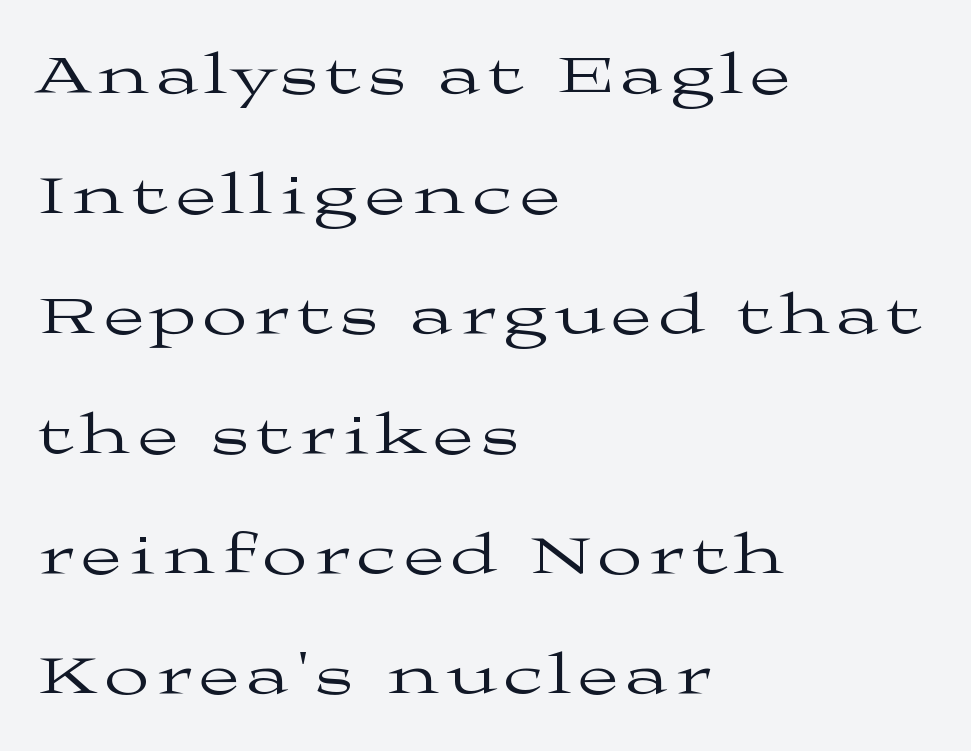
Q: Is the text bold? A: No.
Q: Is the text italic (slanted)? A: No, it is upright.
Q: Is the typeface a serif or a sans-serif typeface? A: Serif.
Q: Is the text underlined? A: No.
Q: How is the paragraph aligned? A: Left-aligned.
Q: Is the spacing between lines tight, normal or loose? A: Loose.
Q: Width (condensed, normal, or wide)? A: Wide.
Q: Stroke contrast? A: Medium.
Q: x-height? A: Medium.
Q: Monospaced? A: No.
